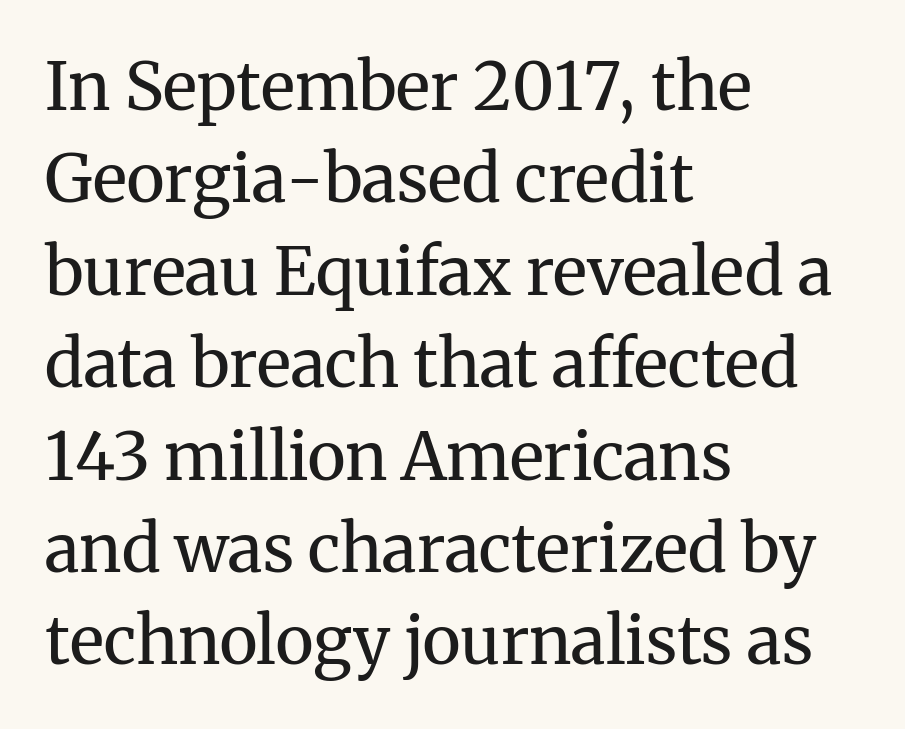
I'd call this a serif setting — the letters wear small feet. The lines in this sample share a left origin and differ only in where they stop. Summary of vertical rhythm: regular, with standard interline spacing. You could not count columns in this text — the font is proportionally spaced. The lettering holds an erect, upright posture throughout.
